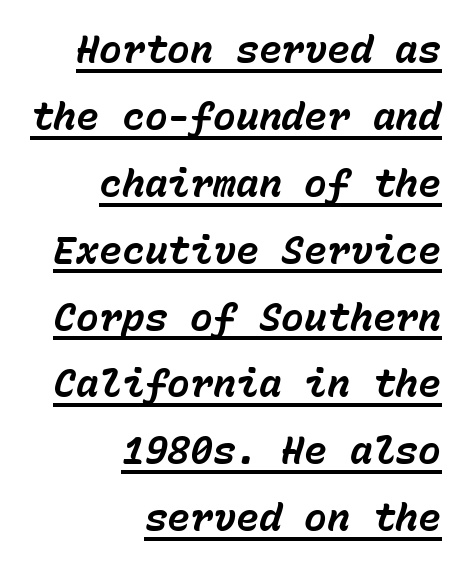
{"italic": "yes", "lean": "right", "slant_degrees": 15, "bold": "yes", "weight": "bold", "width": "normal", "stroke_contrast": "low", "x_height": "medium", "monospaced": "yes", "underline": "yes", "align": "right", "line_spacing_ratio": 1.76, "letter_spacing": "normal", "letter_spacing_em": 0.0, "glyph_px": 38}
